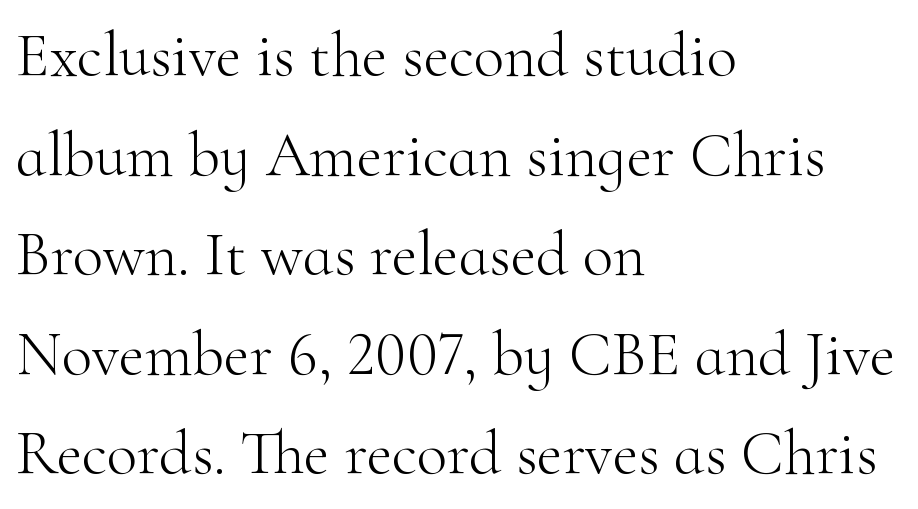
Q: Is the text bold? A: No.
Q: Is the text italic (slanted)? A: No, it is upright.
Q: Is the typeface a serif or a sans-serif typeface? A: Serif.
Q: Is the text underlined? A: No.
Q: How is the paragraph aligned? A: Left-aligned.
Q: Is the spacing between letters normal or unusually wide? A: Normal.
Q: Is the spacing between lines tight, normal or loose? A: Normal.
Q: Width (condensed, normal, or wide)? A: Normal.
Q: Stroke contrast? A: High.
Q: x-height? A: Small.
Q: Monospaced? A: No.
